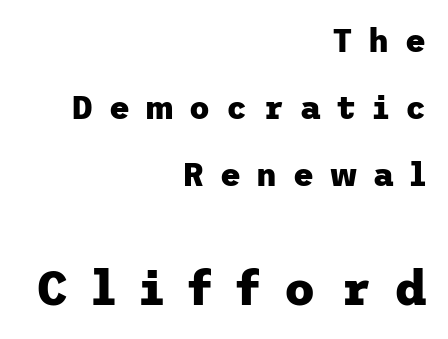
The image shows 48 px heavy sans-serif type, upright; set right-aligned, loose line spacing (2.09x), unusually wide letter spacing (+0.5 em), not underlined; the second (bottom) block is 1.5x larger; low stroke contrast and a medium x-height.
